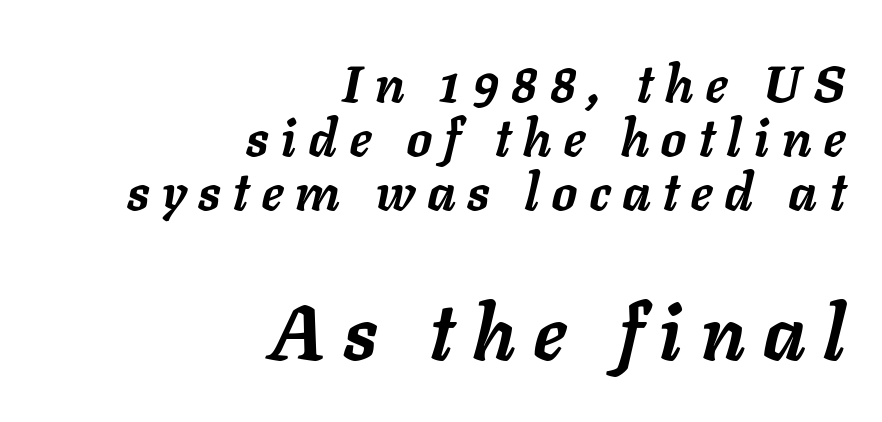
Q: Is the text bold? A: Yes.
Q: Is the text italic (slanted)? A: Yes, it leans right by about 11 degrees.
Q: Is the text underlined? A: No.
Q: How is the paragraph aligned? A: Right-aligned.
Q: Is the spacing between letters normal or unusually wide? A: Unusually wide.
Q: Is the spacing between lines tight, normal or loose? A: Tight.
Q: Which block of text is set in a larger size, the first (top) or the second (bottom)? A: The second (bottom) one.
Q: Width (condensed, normal, or wide)? A: Normal.
Q: Stroke contrast? A: Low.
Q: x-height? A: Medium.
Q: Monospaced? A: No.
